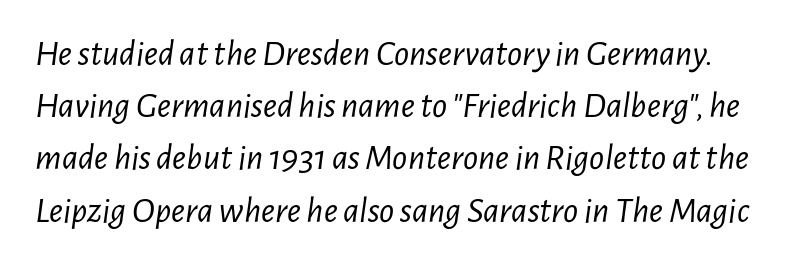
{"italic": "yes", "lean": "right", "slant_degrees": 7, "bold": "no", "weight": "light", "width": "condensed", "stroke_contrast": "low", "x_height": "medium", "monospaced": "no", "underline": "no", "line_spacing": "normal", "line_spacing_ratio": 1.41, "letter_spacing": "normal", "letter_spacing_em": 0.0, "glyph_px": 37}
